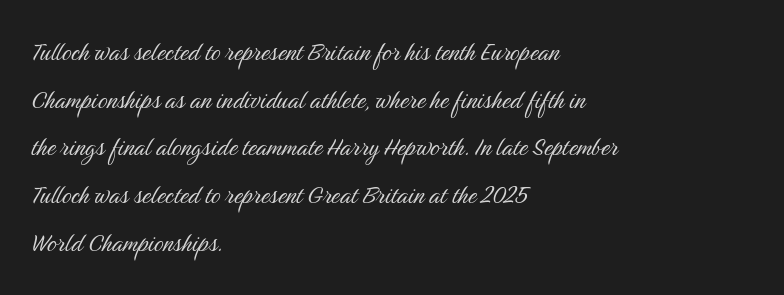
{"serif": "no", "bold": "no", "weight": "light", "width": "condensed", "stroke_contrast": "medium", "x_height": "medium", "monospaced": "no", "underline": "no", "align": "left", "line_spacing": "normal", "line_spacing_ratio": 1.59, "letter_spacing": "normal", "letter_spacing_em": 0.0, "glyph_px": 30}
